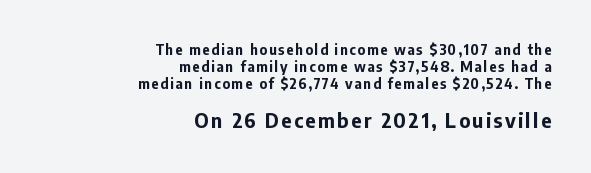
Q: Is the text bold? A: Yes.
Q: Is the text italic (slanted)? A: No, it is upright.
Q: Is the text underlined? A: No.
Q: How is the paragraph aligned? A: Right-aligned.
Q: Which block of text is set in a larger size, the first (top) or the second (bottom)? A: The second (bottom) one.
